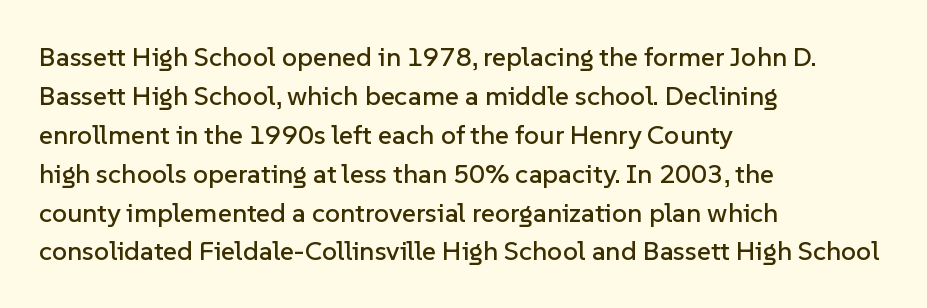
This block has exactly the height ordinary leading produces. The specimen reads as upright at a glance. Letters rest on an invisible, unmarked baseline. Compared with typical body copy, the letter spacing here is the same.
